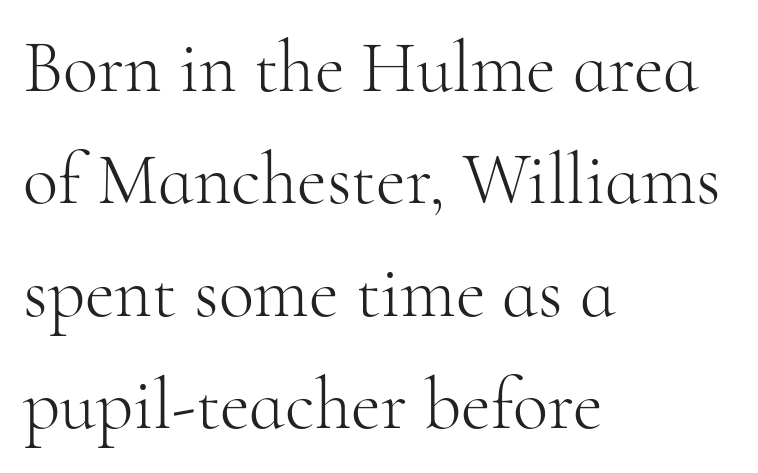
The image shows 73 px light serif type, upright; set left-aligned, normal line spacing (1.54x), normal letter spacing, not underlined; high stroke contrast and a small x-height.
